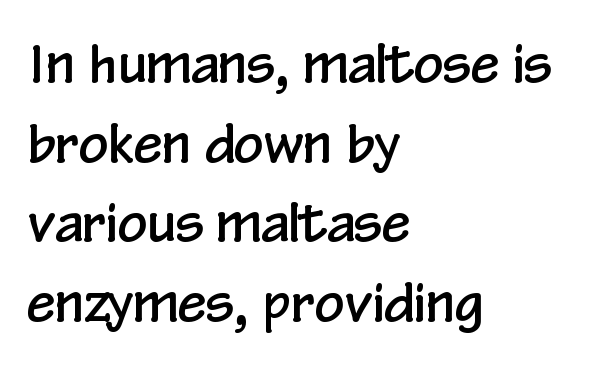
Nobody touched the tracking dial on this one. A student would call this left alignment; a typographer would say flush left, rag right. You can tell it's not italic because the verticals are truly vertical. Check where the strokes stop: nothing finishes them off — pure sans.
